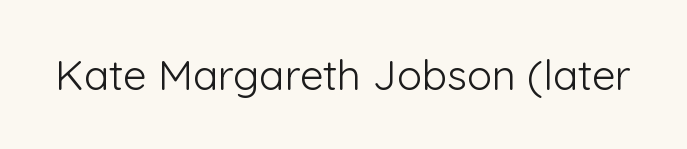
{"serif": "no", "italic": "no", "bold": "no", "weight": "light", "width": "normal", "stroke_contrast": "low", "x_height": "medium", "monospaced": "no", "underline": "no", "letter_spacing": "normal", "letter_spacing_em": 0.0, "glyph_px": 42}
